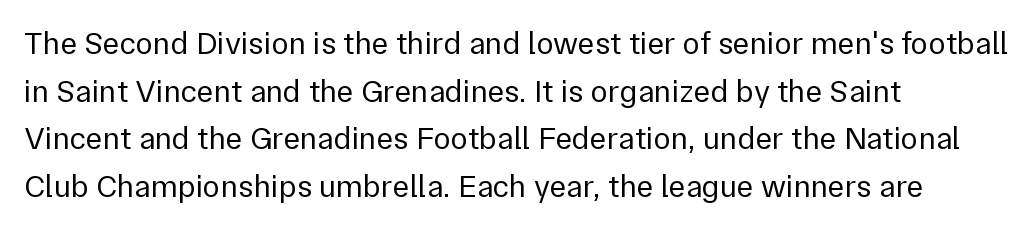
{"serif": "no", "italic": "no", "bold": "no", "weight": "regular", "width": "normal", "stroke_contrast": "low", "x_height": "medium", "monospaced": "no", "underline": "no", "align": "left", "line_spacing": "normal", "line_spacing_ratio": 1.49, "letter_spacing": "normal", "letter_spacing_em": 0.0, "glyph_px": 32}
